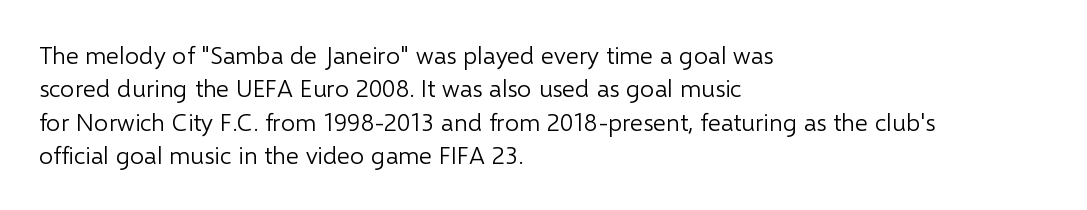
The image shows 25 px text type, upright; set left-aligned, normal line spacing (1.34x), normal letter spacing, not underlined.
